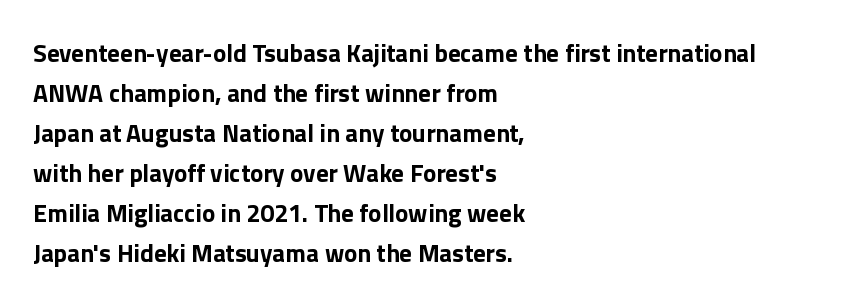
Q: Is the text bold? A: Yes.
Q: Is the text italic (slanted)? A: No, it is upright.
Q: Is the text underlined? A: No.
Q: How is the paragraph aligned? A: Left-aligned.
Q: Is the spacing between letters normal or unusually wide? A: Normal.
Q: Is the spacing between lines tight, normal or loose? A: Normal.
